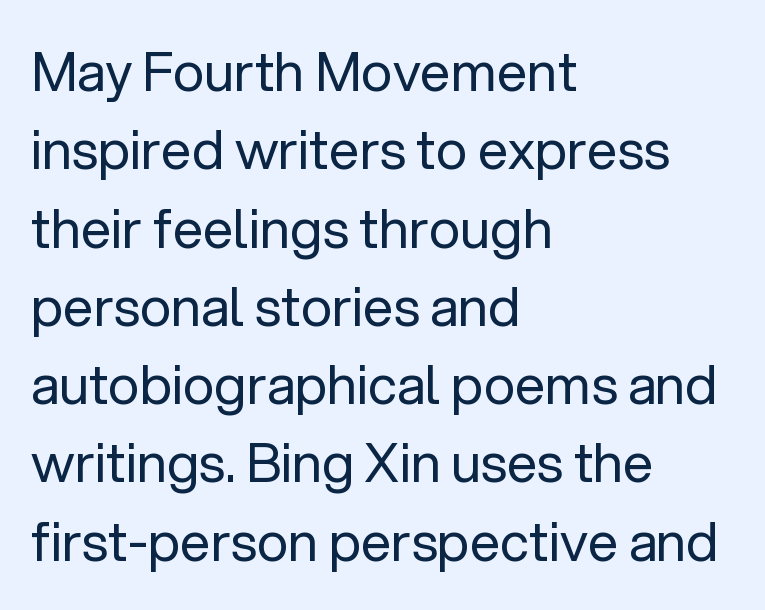
The image shows 54 px regular-weight sans-serif type, upright; set left-aligned, normal line spacing (1.45x), normal letter spacing, not underlined; low stroke contrast and a medium x-height.
